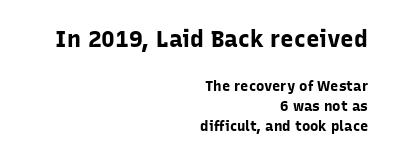
The image shows 23 px bold type, upright; set right-aligned, normal line spacing (1.44x), normal letter spacing, not underlined; the first (top) block is 1.64x larger.
